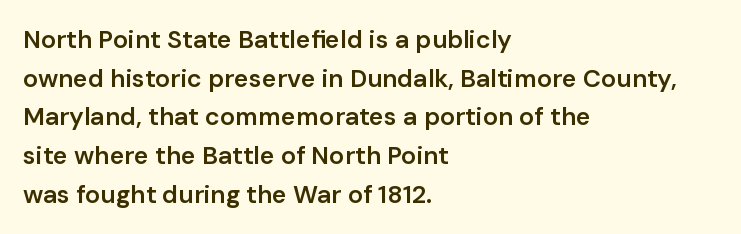
{"italic": "no", "bold": "semi", "underline": "no", "align": "left", "line_spacing": "normal", "line_spacing_ratio": 1.55, "letter_spacing": "normal", "letter_spacing_em": 0.0, "glyph_px": 25}
